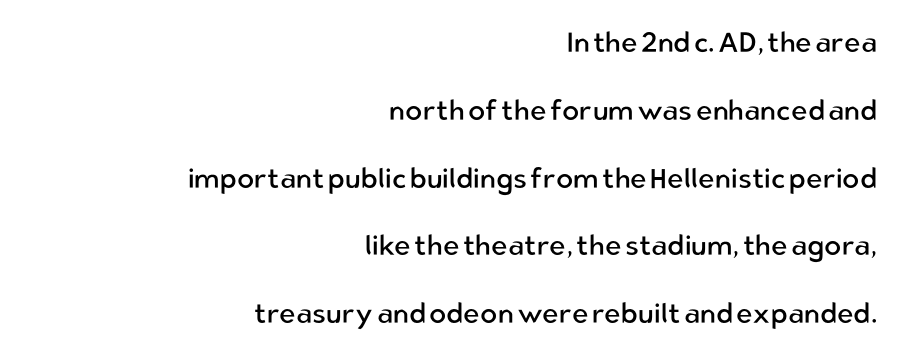
Character widths vary here, with narrow letters taking less room than wide ones. Weight: regular or lighter. Horizontally, the lines are justified to the trailing edge only. Style check: upright. Rows of type keep a wide berth in the vertical direction.
